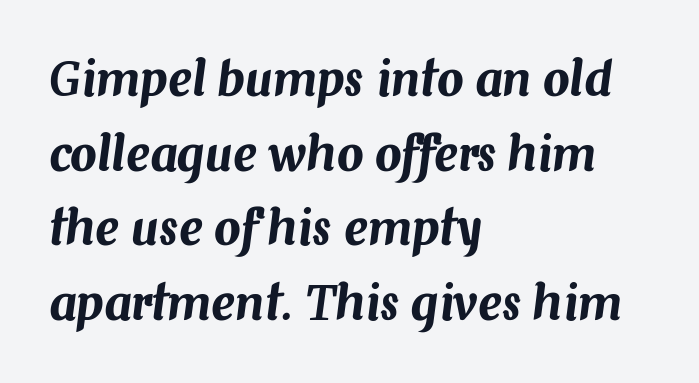
There is no visible air inserted between adjacent glyphs. The area under the type is left untouched. Character widths vary here, with narrow letters taking less room than wide ones. You can tell it's italic because the verticals aren't actually vertical. Reading down the block, your eye returns to a fixed left position each line. Summary of vertical rhythm: regular, with standard interline spacing.
